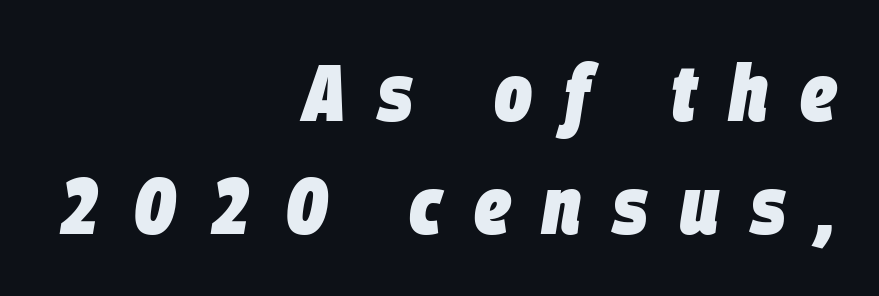
This sample has the flowing, uneven cadence of proportional lettering. If you drew a line through each stem, it would be angled. Inter-character spacing is expanded well beyond the font's built-in metrics. Teacher's note: observe the even right margin — that is flush-right alignment. Bare-footed words on every line. Vertically, the passage feels balanced, rows spaced as you'd expect.
